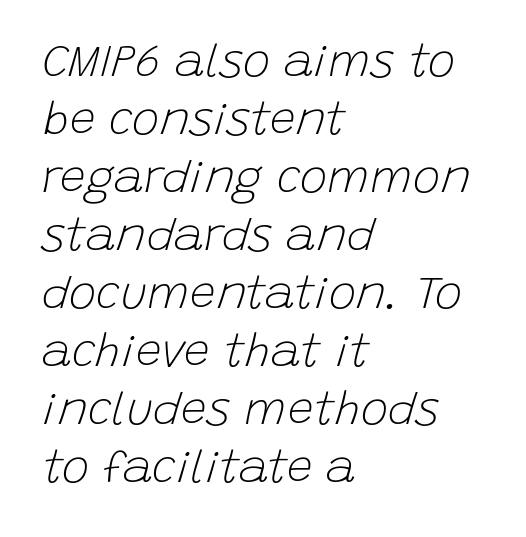
Q: Is the text bold? A: No.
Q: Is the text italic (slanted)? A: Yes, it leans right by about 15 degrees.
Q: Is the text underlined? A: No.
Q: How is the paragraph aligned? A: Left-aligned.
Q: Is the spacing between letters normal or unusually wide? A: Normal.
Q: Is the spacing between lines tight, normal or loose? A: Normal.
Q: Width (condensed, normal, or wide)? A: Normal.
Q: Stroke contrast? A: Low.
Q: x-height? A: Large.
Q: Monospaced? A: No.
